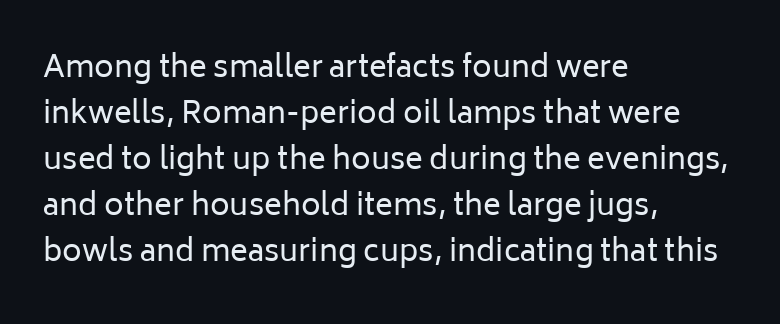
{"serif": "no", "italic": "no", "bold": "no", "weight": "regular", "width": "normal", "stroke_contrast": "low", "x_height": "medium", "monospaced": "no", "underline": "no", "align": "left", "line_spacing": "normal", "line_spacing_ratio": 1.53, "letter_spacing": "normal", "letter_spacing_em": 0.0, "glyph_px": 30}
